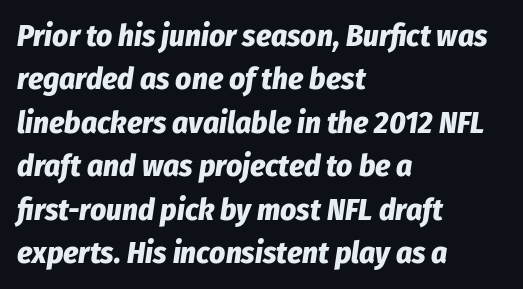
Caption: standard tracking, unaltered. The space beneath each line is pristine and unruled. These lines carry a lot of weight — the face is fully bold. The setting favours the left margin, as ordinary paragraphs usually do.
